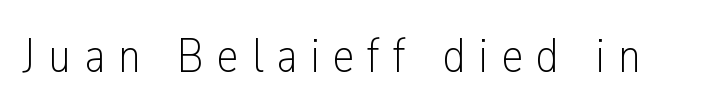
The image shows 48 px light, condensed sans-serif type, upright; set unusually wide letter spacing (+0.28 em), not underlined; low stroke contrast and a medium x-height.
